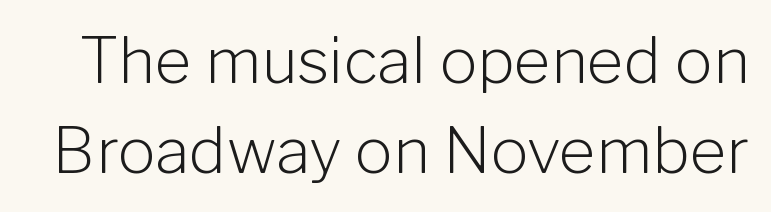
The image shows 63 px light sans-serif type, upright; set normal line spacing (1.43x), normal letter spacing, not underlined; low stroke contrast and a medium x-height.
